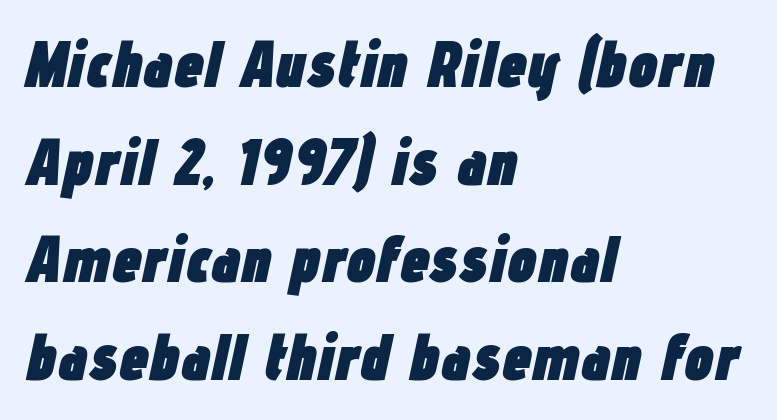
Quick note: underline off. The face used here is rendered with its standard letterfit. Typographic density is high because the face is bold. The typography opts for an oblique posture over an upright one.
